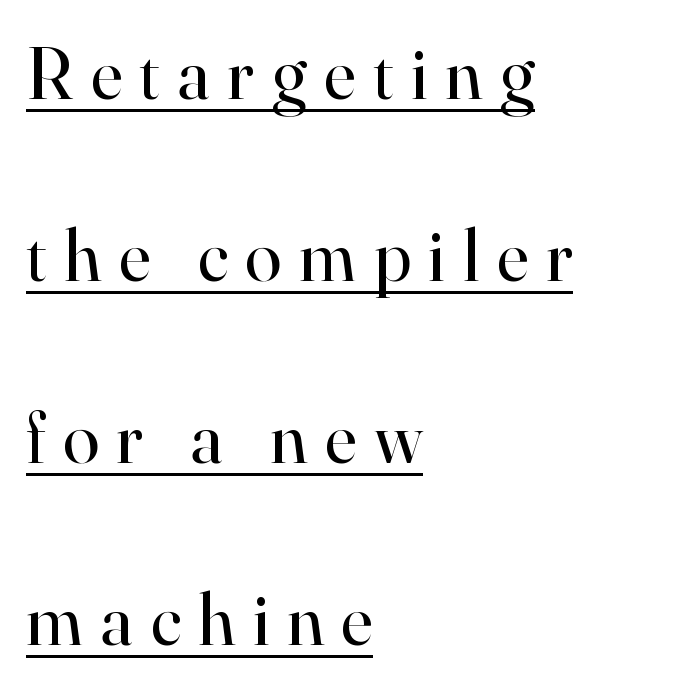
Short and long lines alike share a common starting point at left. This sample has the flowing, uneven cadence of proportional lettering. Style check: upright. Unbolded letterforms with no extra heft. You could fit nearly another row in the gap between these rows. In terms of letterform style, serifs are clearly present.
